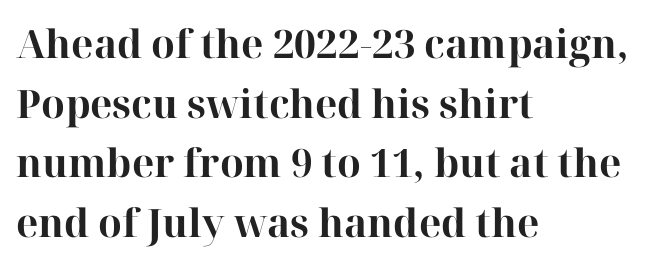
Q: Is the text bold? A: Yes.
Q: Is the text italic (slanted)? A: No, it is upright.
Q: Is the typeface a serif or a sans-serif typeface? A: Serif.
Q: Is the text underlined? A: No.
Q: How is the paragraph aligned? A: Left-aligned.
Q: Is the spacing between letters normal or unusually wide? A: Normal.
Q: Is the spacing between lines tight, normal or loose? A: Normal.
Q: Width (condensed, normal, or wide)? A: Normal.
Q: Stroke contrast? A: High.
Q: x-height? A: Medium.
Q: Monospaced? A: No.
